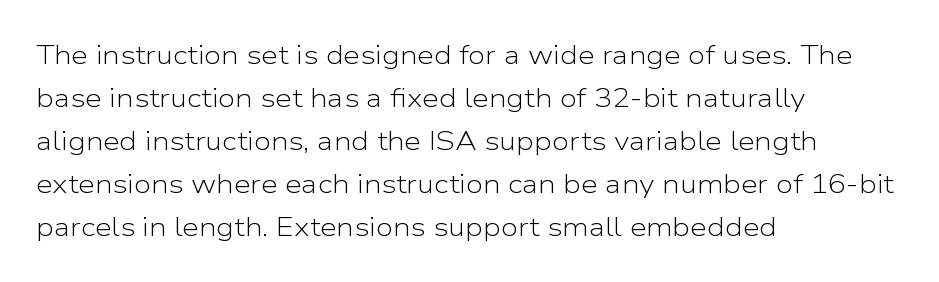
{"italic": "no", "bold": "no", "underline": "no", "align": "left", "line_spacing": "normal", "line_spacing_ratio": 1.59, "letter_spacing": "normal", "letter_spacing_em": 0.0, "glyph_px": 27}
